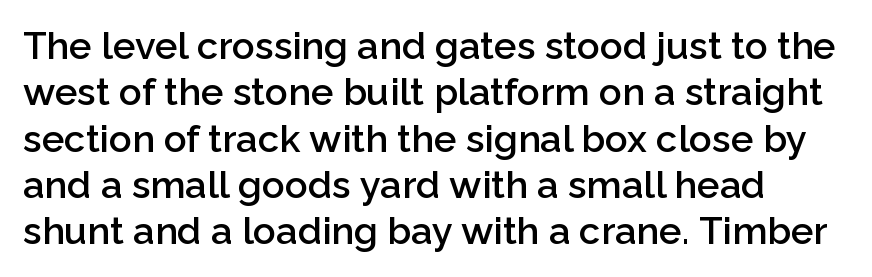
Q: Is the text bold? A: Semi-bold.
Q: Is the text italic (slanted)? A: No, it is upright.
Q: Is the typeface a serif or a sans-serif typeface? A: Sans-serif.
Q: Is the text underlined? A: No.
Q: How is the paragraph aligned? A: Left-aligned.
Q: Is the spacing between letters normal or unusually wide? A: Normal.
Q: Width (condensed, normal, or wide)? A: Normal.
Q: Stroke contrast? A: Low.
Q: x-height? A: Medium.
Q: Monospaced? A: No.
